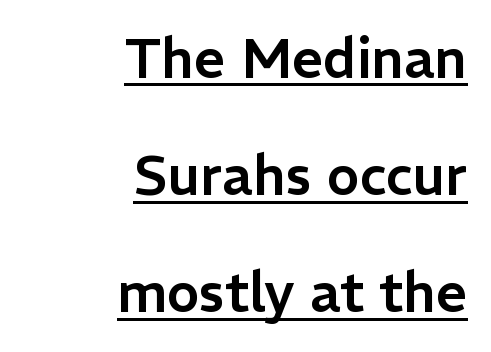
The image shows 55 px sans-serif type, upright; set right-aligned, loose line spacing (2.13x), normal letter spacing, underlined; low stroke contrast and a medium x-height.
